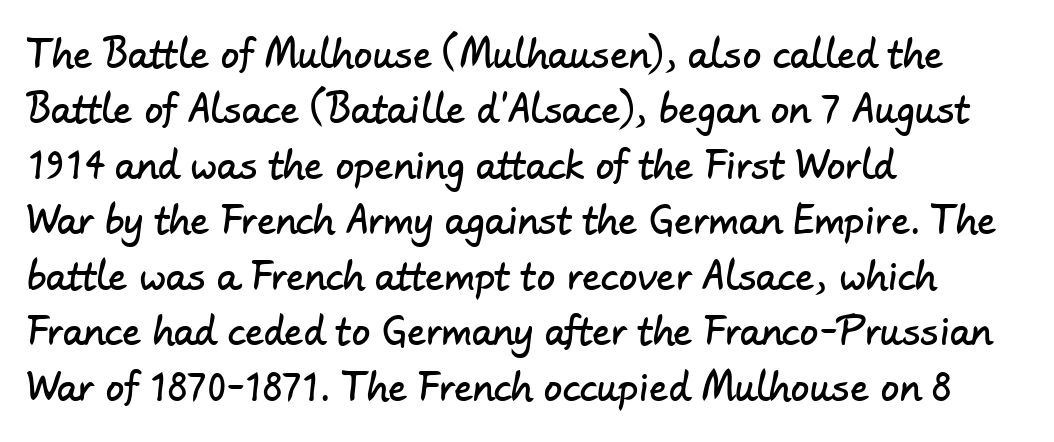
{"serif": "no", "width": "normal", "stroke_contrast": "low", "x_height": "small", "monospaced": "no", "underline": "no", "align": "left", "line_spacing": "normal", "line_spacing_ratio": 1.5, "letter_spacing": "normal", "letter_spacing_em": 0.0, "glyph_px": 37}
